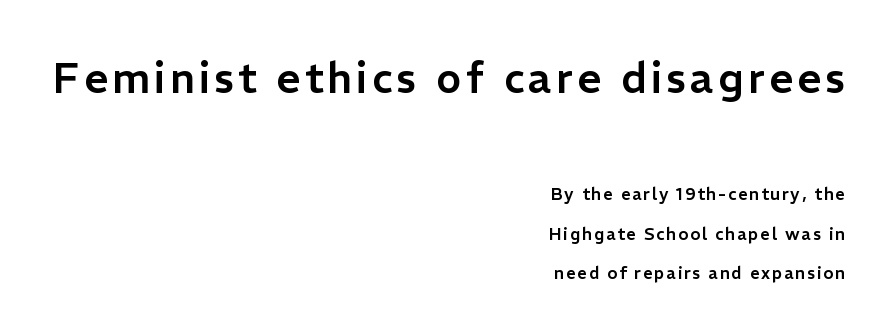
Q: Is the text italic (slanted)? A: No, it is upright.
Q: Is the typeface a serif or a sans-serif typeface? A: Sans-serif.
Q: Is the text underlined? A: No.
Q: How is the paragraph aligned? A: Right-aligned.
Q: Is the spacing between lines tight, normal or loose? A: Loose.
Q: Which block of text is set in a larger size, the first (top) or the second (bottom)? A: The first (top) one.
Q: Width (condensed, normal, or wide)? A: Normal.
Q: Stroke contrast? A: Low.
Q: x-height? A: Medium.
Q: Monospaced? A: No.
